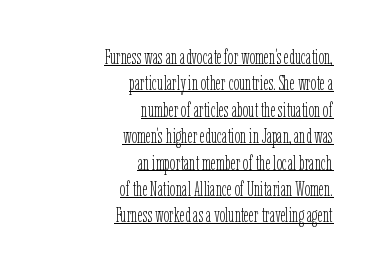
The image shows 20 px text type, upright; set right-aligned, normal line spacing (1.32x), normal letter spacing, underlined.
